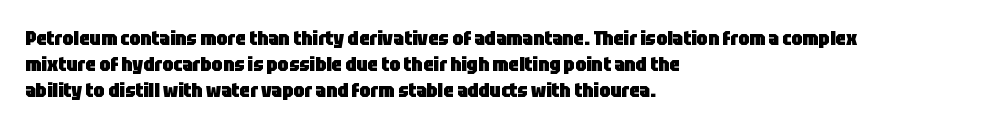
{"italic": "no", "bold": "yes", "underline": "no", "align": "left", "line_spacing": "normal", "line_spacing_ratio": 1.31, "letter_spacing": "normal", "letter_spacing_em": 0.0, "glyph_px": 20}
